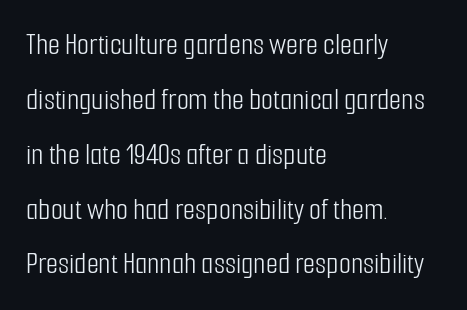
Observe the absence of serifs on each vertical stroke in this sample. Each letter keeps its own natural width here, so spacing adapts to shape. Is the type heavy? It reads as light-to-regular instead. The passage is arranged the way most books set body copy — flush left. You could call the tracking neutral — neither tight nor loose. Posture: straight, roman, zero tilt.
